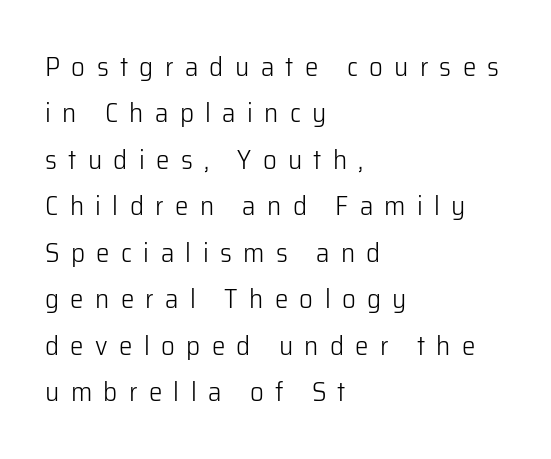
Q: Is the text bold? A: No.
Q: Is the text italic (slanted)? A: No, it is upright.
Q: Is the text underlined? A: No.
Q: How is the paragraph aligned? A: Left-aligned.
Q: Is the spacing between letters normal or unusually wide? A: Unusually wide.
